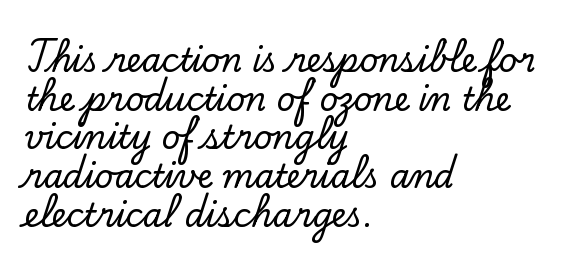
{"serif": "yes", "width": "normal", "stroke_contrast": "low", "x_height": "small", "monospaced": "no", "underline": "no", "align": "left", "line_spacing_ratio": 1.21, "letter_spacing": "normal", "letter_spacing_em": 0.0, "glyph_px": 32}
